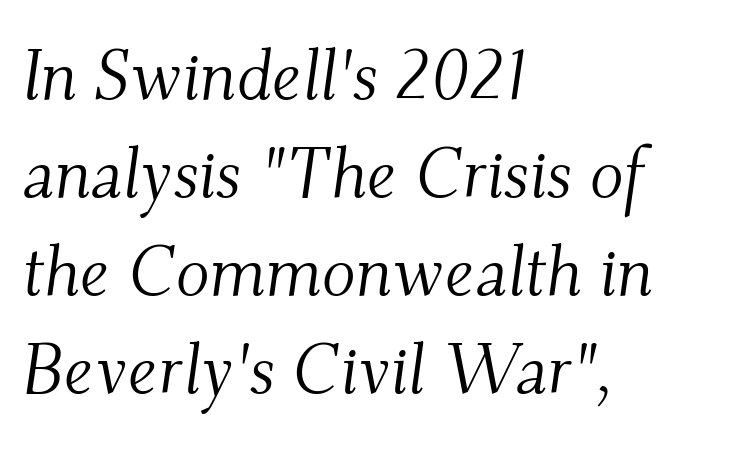
Q: Is the text bold? A: No.
Q: Is the text italic (slanted)? A: Yes, it leans right by about 9 degrees.
Q: Is the typeface a serif or a sans-serif typeface? A: Serif.
Q: Is the text underlined? A: No.
Q: How is the paragraph aligned? A: Left-aligned.
Q: Is the spacing between letters normal or unusually wide? A: Normal.
Q: Is the spacing between lines tight, normal or loose? A: Normal.
Q: Width (condensed, normal, or wide)? A: Normal.
Q: Stroke contrast? A: Medium.
Q: x-height? A: Small.
Q: Monospaced? A: No.
